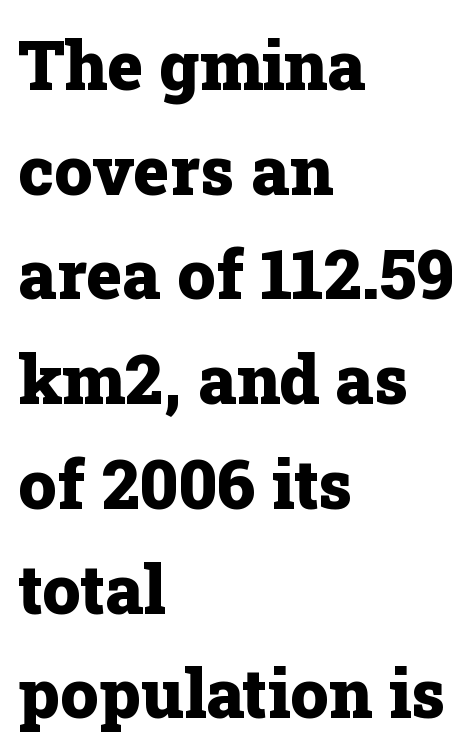
Underline: absent. Posture: straight, roman, zero tilt. How heavy is the stroke? Heavy — this is a bold. Characters follow at the spacing the type designer built in.
